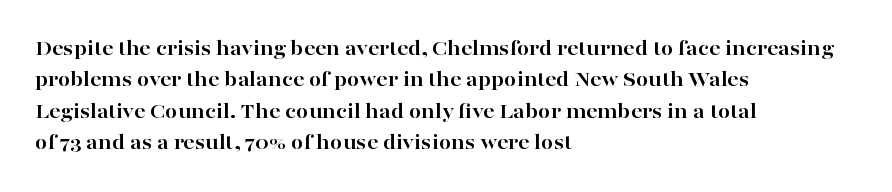
{"italic": "no", "bold": "yes", "underline": "no", "align": "left", "line_spacing": "normal", "line_spacing_ratio": 1.43, "letter_spacing": "normal", "letter_spacing_em": 0.0, "glyph_px": 22}
